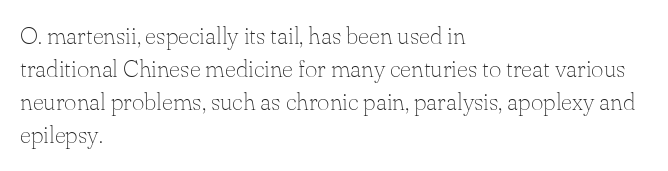
{"italic": "no", "bold": "no", "underline": "no", "align": "left", "line_spacing": "normal", "line_spacing_ratio": 1.38, "letter_spacing": "normal", "letter_spacing_em": 0.0, "glyph_px": 24}
